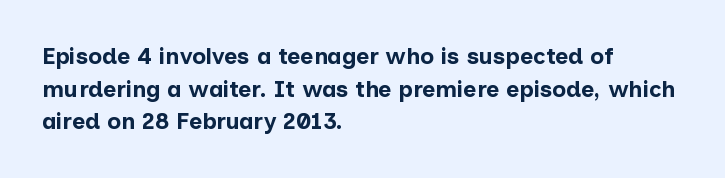
Q: Is the text bold? A: Yes.
Q: Is the text italic (slanted)? A: No, it is upright.
Q: Is the text underlined? A: No.
Q: How is the paragraph aligned? A: Left-aligned.
Q: Is the spacing between letters normal or unusually wide? A: Normal.
Q: Is the spacing between lines tight, normal or loose? A: Normal.
